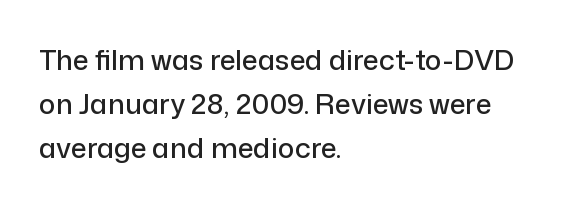
You could call the tracking neutral — neither tight nor loose. Typographically, this falls in the sans-serif category. Short and long lines alike share a common starting point at left. A typesetter would call this leading conventional body-copy spacing.
